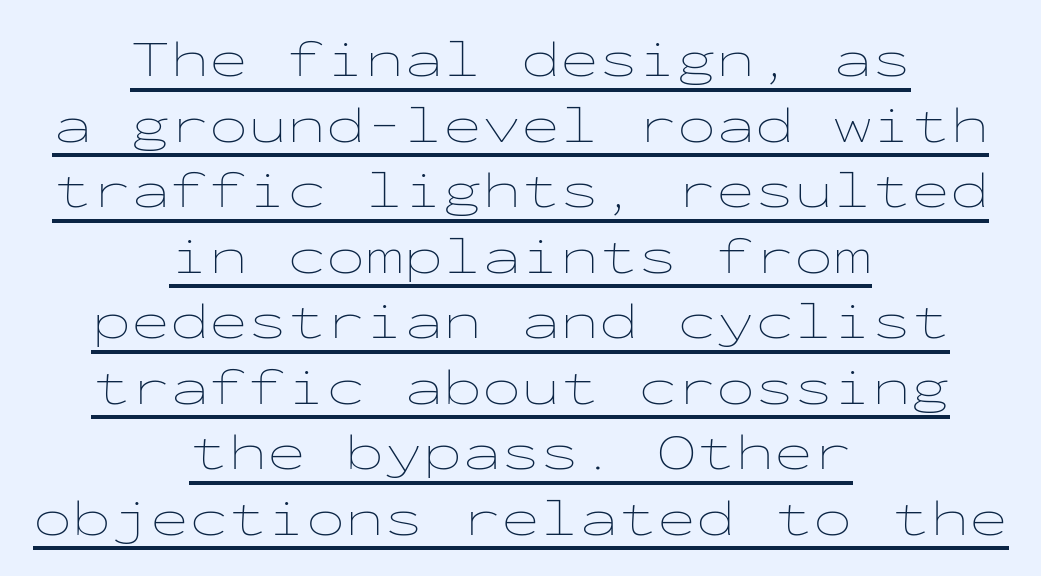
The image shows 52 px thin, wide type, upright, monospaced; set centered, normal line spacing (1.26x), normal letter spacing, underlined; low stroke contrast and a medium x-height.
